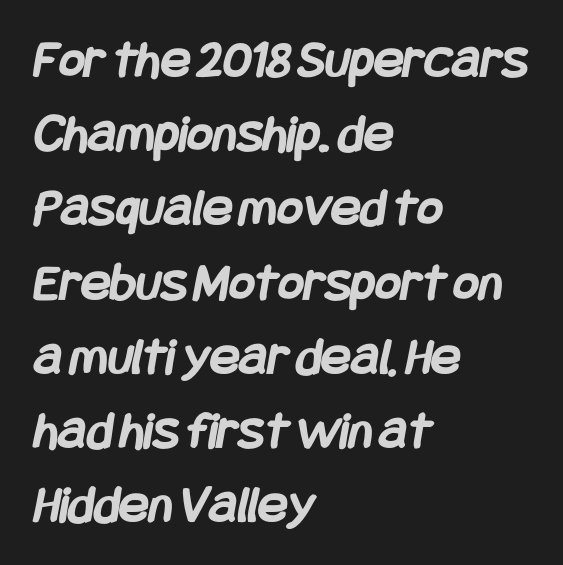
The image shows 55 px semibold, condensed sans-serif type; set left-aligned, normal line spacing (1.35x), normal letter spacing, not underlined; low stroke contrast and a large x-height.
